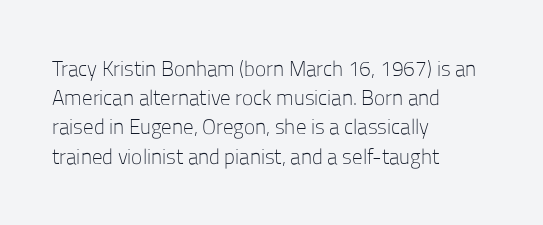
The image shows 21 px text type, upright; set left-aligned, normal line spacing (1.39x), normal letter spacing, not underlined.
